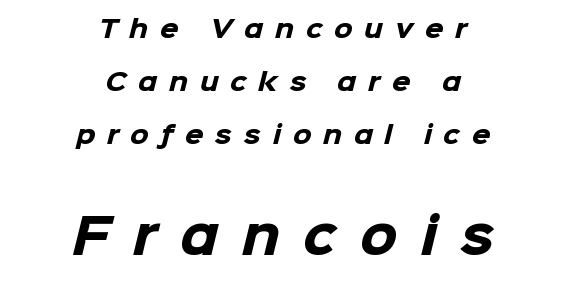
The image shows 48 px heavy sans-serif type; set centered, loose line spacing (2.21x), unusually wide letter spacing (+0.49 em), not underlined; the second (bottom) block is 2.0x larger; low stroke contrast and a medium x-height.
